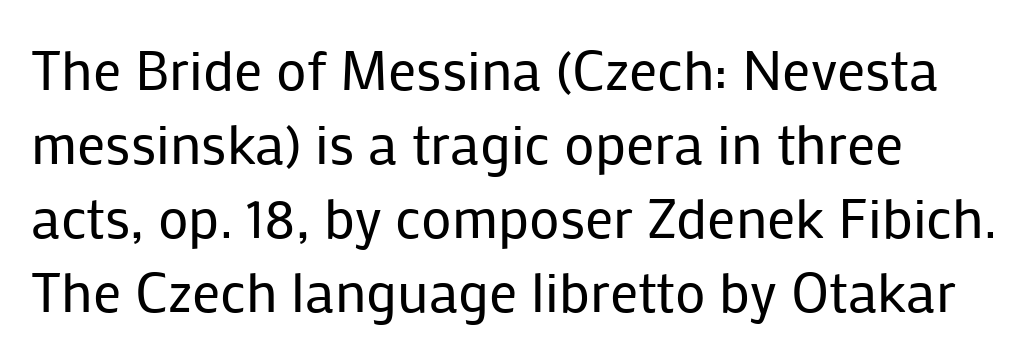
The image shows 56 px regular-weight sans-serif type, upright; set left-aligned, normal line spacing (1.32x), normal letter spacing, not underlined; low stroke contrast and a medium x-height.
